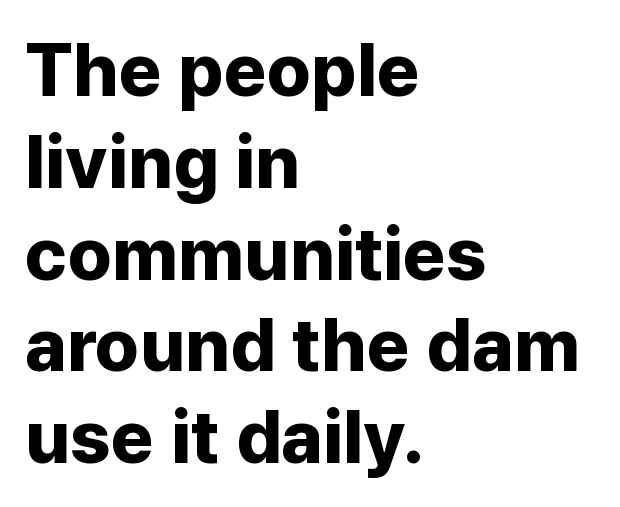
Q: Is the text bold? A: Yes.
Q: Is the text italic (slanted)? A: No, it is upright.
Q: Is the typeface a serif or a sans-serif typeface? A: Sans-serif.
Q: Is the text underlined? A: No.
Q: How is the paragraph aligned? A: Left-aligned.
Q: Is the spacing between letters normal or unusually wide? A: Normal.
Q: Width (condensed, normal, or wide)? A: Normal.
Q: Stroke contrast? A: Low.
Q: x-height? A: Medium.
Q: Monospaced? A: No.
